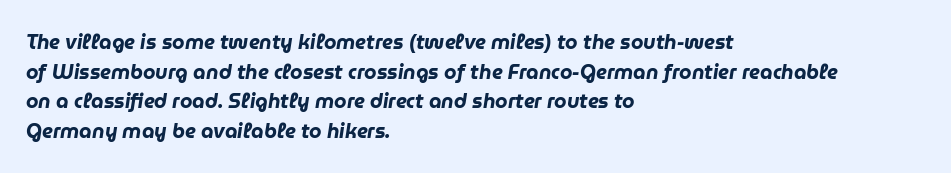
{"italic": "yes", "lean": "right", "slant_degrees": 9, "bold": "yes", "underline": "no", "align": "left", "line_spacing": "normal", "line_spacing_ratio": 1.48, "letter_spacing": "normal", "letter_spacing_em": 0.0, "glyph_px": 20}
